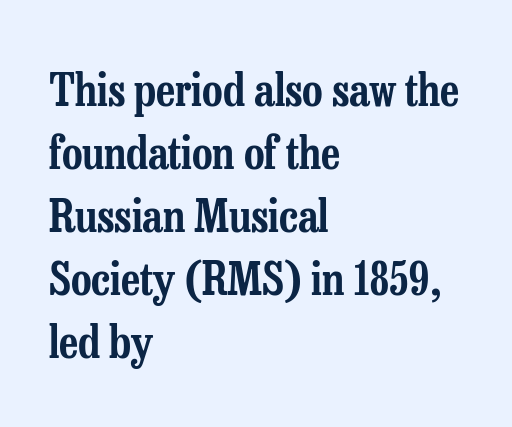
Q: Is the text italic (slanted)? A: No, it is upright.
Q: Is the typeface a serif or a sans-serif typeface? A: Serif.
Q: Is the text underlined? A: No.
Q: How is the paragraph aligned? A: Left-aligned.
Q: Is the spacing between letters normal or unusually wide? A: Normal.
Q: Is the spacing between lines tight, normal or loose? A: Normal.
Q: Width (condensed, normal, or wide)? A: Condensed.
Q: Stroke contrast? A: Low.
Q: x-height? A: Medium.
Q: Monospaced? A: No.
